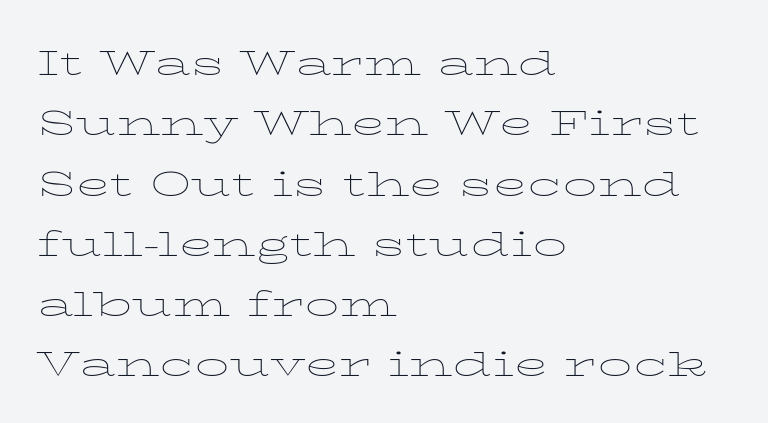
{"italic": "no", "bold": "no", "weight": "thin", "width": "wide", "stroke_contrast": "low", "x_height": "medium", "monospaced": "no", "underline": "no", "align": "left", "line_spacing": "normal", "line_spacing_ratio": 1.34, "letter_spacing": "normal", "letter_spacing_em": 0.0, "glyph_px": 45}
